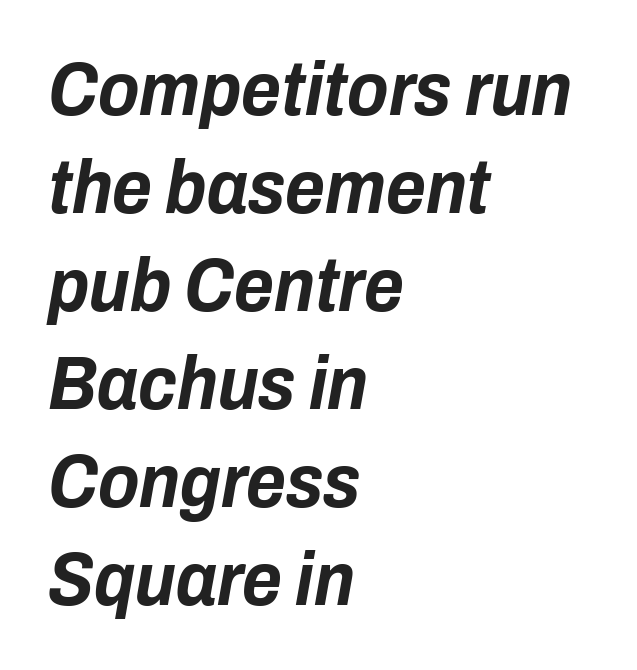
Q: Is the text bold? A: Yes.
Q: Is the text italic (slanted)? A: Yes, it leans right by about 10 degrees.
Q: Is the text underlined? A: No.
Q: How is the paragraph aligned? A: Left-aligned.
Q: Is the spacing between letters normal or unusually wide? A: Normal.
Q: Is the spacing between lines tight, normal or loose? A: Normal.
Q: Width (condensed, normal, or wide)? A: Condensed.
Q: Stroke contrast? A: Low.
Q: x-height? A: Medium.
Q: Monospaced? A: No.
